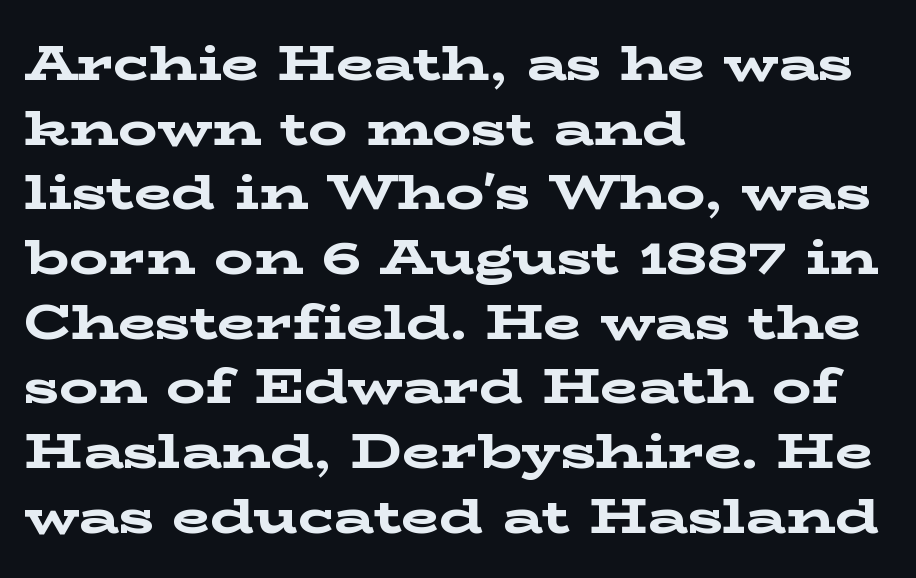
Q: Is the text bold? A: Yes.
Q: Is the text italic (slanted)? A: No, it is upright.
Q: Is the typeface a serif or a sans-serif typeface? A: Serif.
Q: Is the text underlined? A: No.
Q: How is the paragraph aligned? A: Left-aligned.
Q: Is the spacing between letters normal or unusually wide? A: Normal.
Q: Is the spacing between lines tight, normal or loose? A: Normal.
Q: Width (condensed, normal, or wide)? A: Wide.
Q: Stroke contrast? A: Low.
Q: x-height? A: Medium.
Q: Monospaced? A: No.
